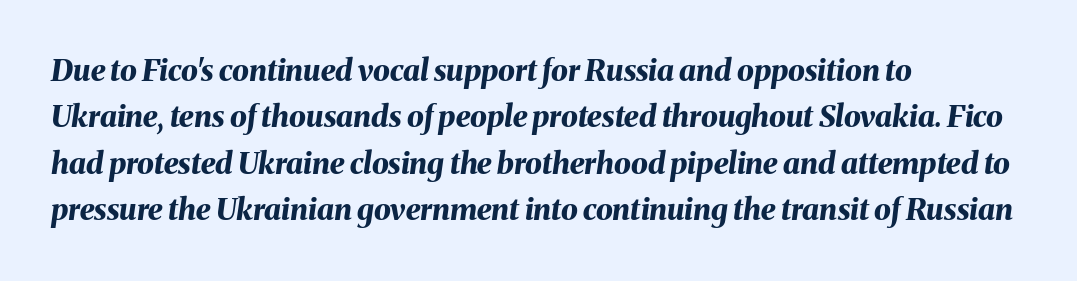
The image shows 30 px bold type, italic (leaning right); set left-aligned, normal line spacing (1.55x), normal letter spacing, not underlined; medium stroke contrast and a medium x-height.
